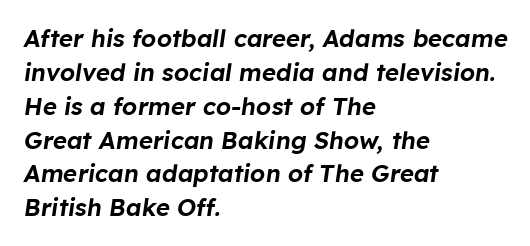
{"italic": "yes", "lean": "right", "slant_degrees": 8, "underline": "no", "align": "left", "line_spacing": "normal", "line_spacing_ratio": 1.41, "letter_spacing": "normal", "letter_spacing_em": 0.0, "glyph_px": 24}
